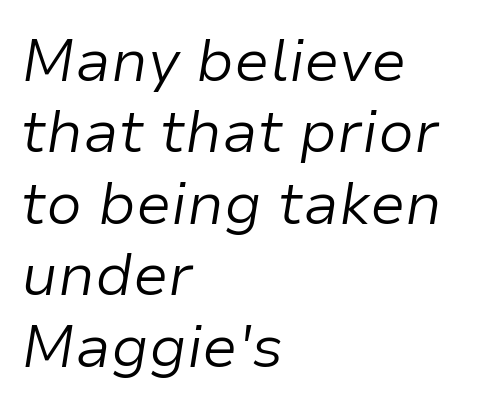
The image shows 59 px light type, italic (leaning right); set left-aligned, line spacing 1.21x, normal letter spacing, not underlined; low stroke contrast and a medium x-height.
